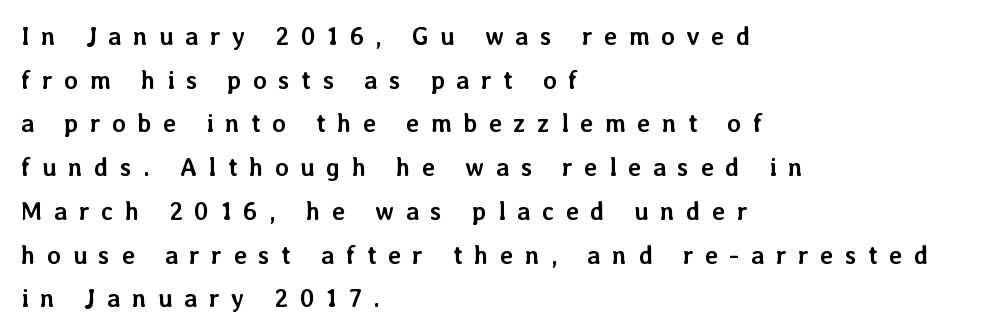
Descender tails drop into unmarked territory. I'd describe the lettering as bold — thick and assertive. Is there any slant? The stems are plumb. The ragged edge is on the right, which tells us the setting is flush left. The gaps between neighbouring characters are conspicuously large.
